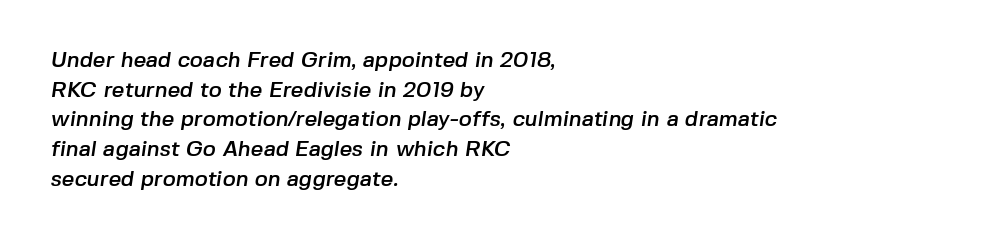
Q: Is the text underlined? A: No.
Q: How is the paragraph aligned? A: Left-aligned.
Q: Is the spacing between letters normal or unusually wide? A: Normal.
Q: Is the spacing between lines tight, normal or loose? A: Normal.
